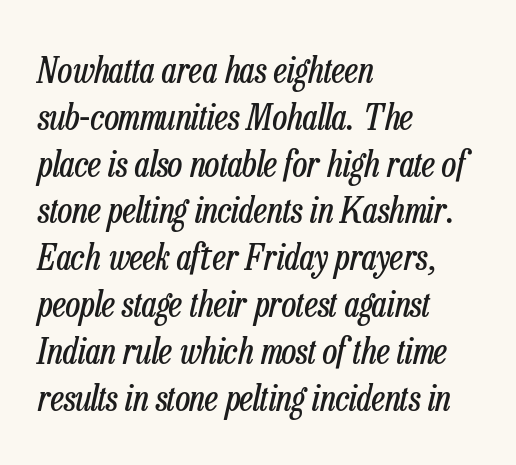
Q: Is the text bold? A: No.
Q: Is the text italic (slanted)? A: Yes, it leans right by about 13 degrees.
Q: Is the text underlined? A: No.
Q: How is the paragraph aligned? A: Left-aligned.
Q: Is the spacing between letters normal or unusually wide? A: Normal.
Q: Is the spacing between lines tight, normal or loose? A: Normal.
Q: Width (condensed, normal, or wide)? A: Condensed.
Q: Stroke contrast? A: Low.
Q: x-height? A: Medium.
Q: Monospaced? A: No.
